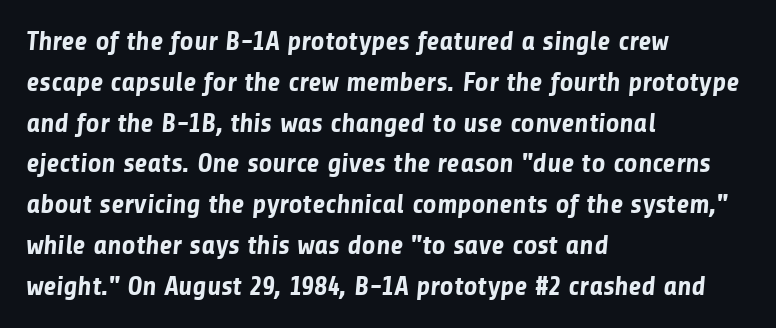
The image shows 27 px bold type; set left-aligned, normal line spacing (1.51x), normal letter spacing, not underlined.
